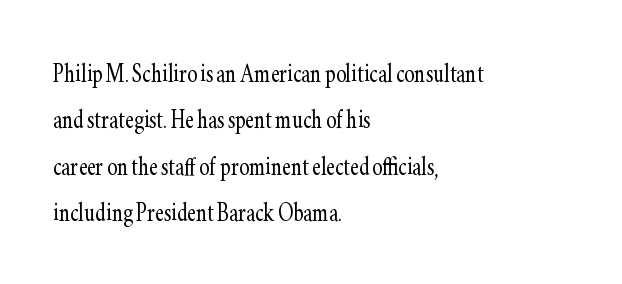
{"serif": "yes", "italic": "no", "bold": "no", "weight": "light", "width": "condensed", "stroke_contrast": "low", "x_height": "small", "monospaced": "no", "underline": "no", "align": "left", "line_spacing": "normal", "line_spacing_ratio": 1.5, "letter_spacing": "normal", "letter_spacing_em": 0.0, "glyph_px": 31}
